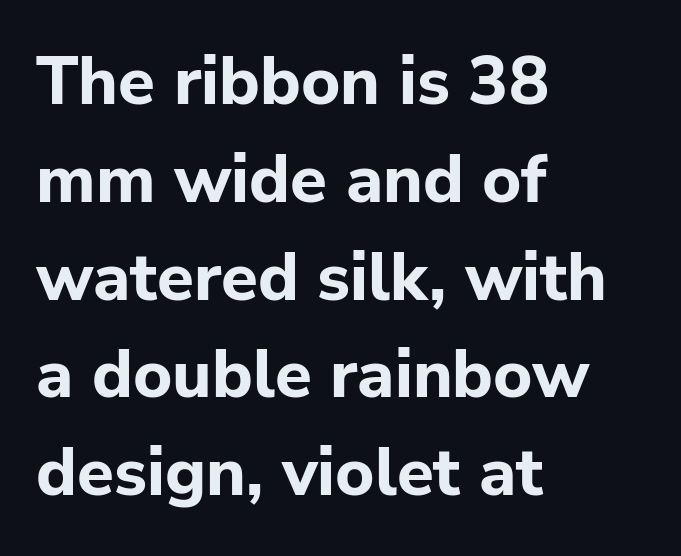
A typesetter would call this leading conventional body-copy spacing. Serif or sans? Sans — the stroke terminals are bare. Note the varied advance widths — an 'i' is clearly narrower than an 'm'. Style check: upright.
